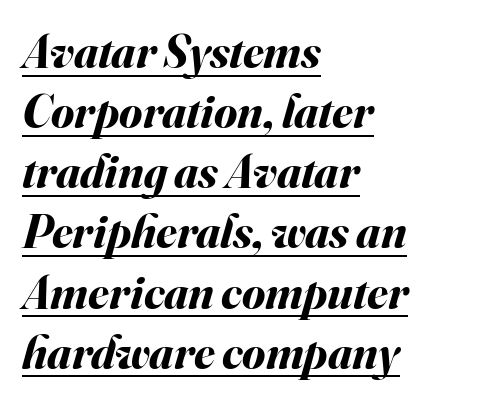
Q: Is the text bold? A: Yes.
Q: Is the text italic (slanted)? A: Yes, it leans right by about 16 degrees.
Q: Is the text underlined? A: Yes.
Q: How is the paragraph aligned? A: Left-aligned.
Q: Is the spacing between letters normal or unusually wide? A: Normal.
Q: Is the spacing between lines tight, normal or loose? A: Normal.
Q: Width (condensed, normal, or wide)? A: Normal.
Q: Stroke contrast? A: Medium.
Q: x-height? A: Small.
Q: Monospaced? A: No.
